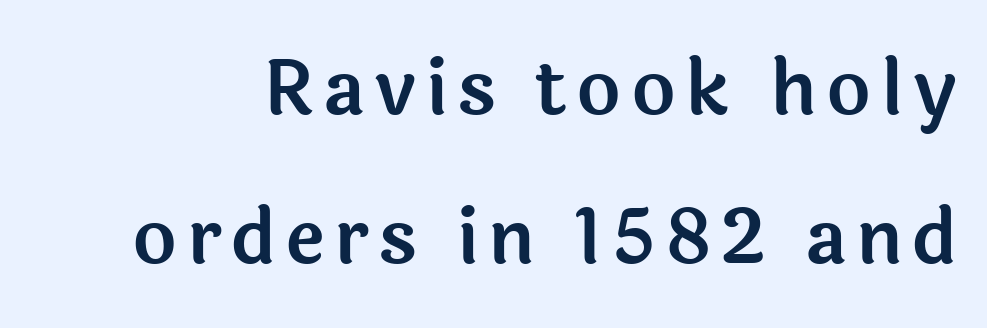
Spacing verdict: proportional, widths tailored to each character. The lines are spread far apart with generous leading. The rendering shows plain stroke endings on the letterforms — a sans-serif design. Decoration check: the copy has no underline.
